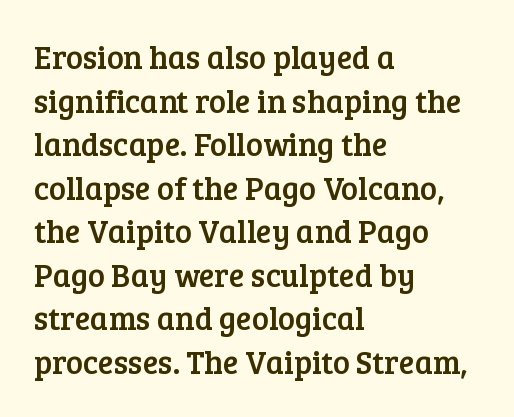
The image shows 32 px serif type, upright; set left-aligned, normal line spacing (1.36x), normal letter spacing, not underlined; low stroke contrast and a medium x-height.
